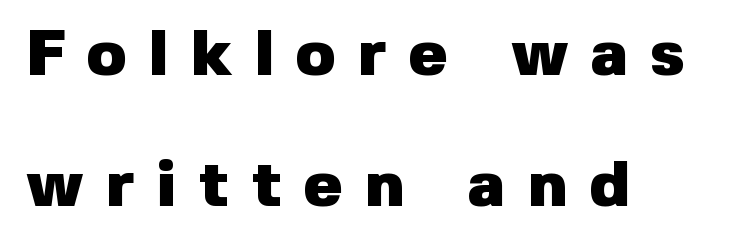
{"serif": "no", "italic": "no", "bold": "yes", "weight": "heavy", "width": "normal", "stroke_contrast": "low", "x_height": "medium", "monospaced": "no", "underline": "no", "align": "left", "line_spacing": "loose", "line_spacing_ratio": 2.02, "letter_spacing": "wide", "letter_spacing_em": 0.34, "glyph_px": 65}
